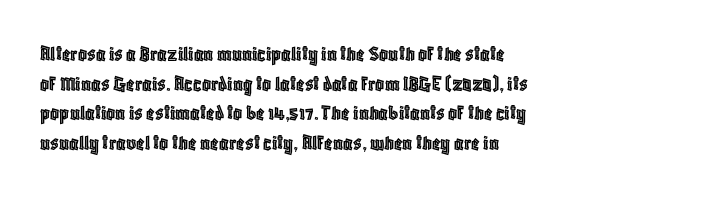
The image shows 22 px text type, upright; set left-aligned, normal line spacing (1.35x), normal letter spacing, not underlined.
